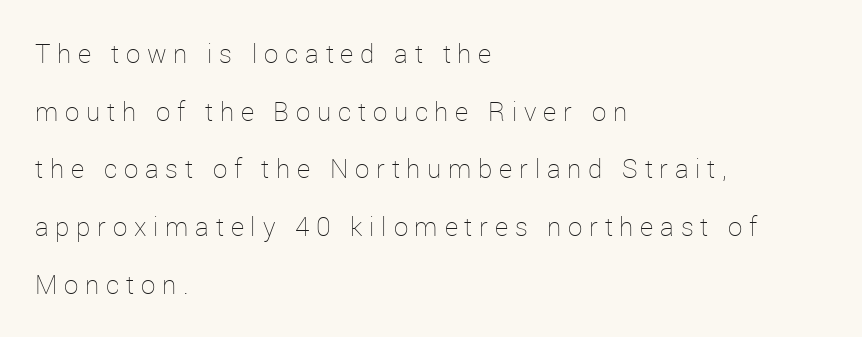
Q: Is the text bold? A: No.
Q: Is the text italic (slanted)? A: No, it is upright.
Q: Is the text underlined? A: No.
Q: How is the paragraph aligned? A: Left-aligned.
Q: Is the spacing between letters normal or unusually wide? A: Unusually wide.
Q: Is the spacing between lines tight, normal or loose? A: Loose.
